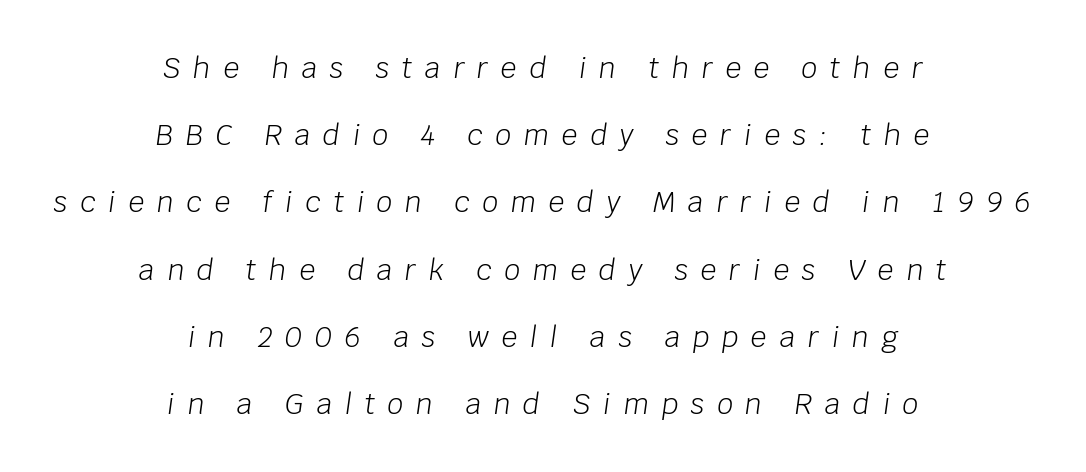
Q: Is the text bold? A: No.
Q: Is the text italic (slanted)? A: Yes, it leans right by about 8 degrees.
Q: Is the text underlined? A: No.
Q: How is the paragraph aligned? A: Centered.
Q: Is the spacing between letters normal or unusually wide? A: Unusually wide.
Q: Is the spacing between lines tight, normal or loose? A: Loose.
Q: Width (condensed, normal, or wide)? A: Normal.
Q: Stroke contrast? A: Low.
Q: x-height? A: Large.
Q: Monospaced? A: No.
